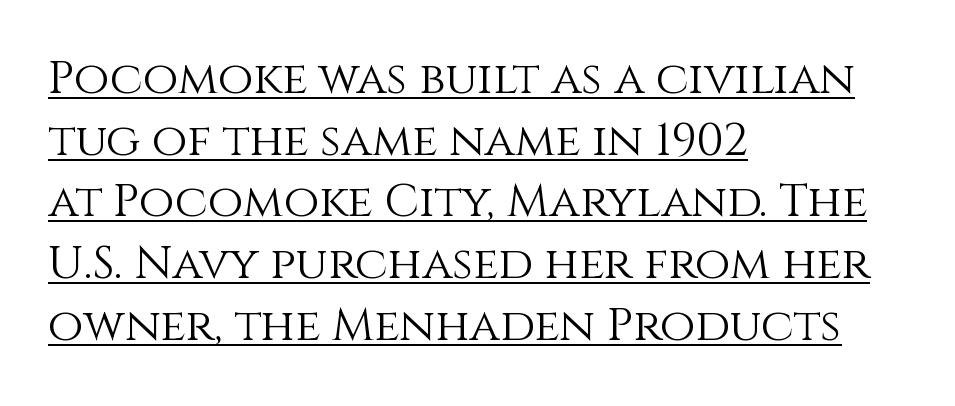
Q: Is the text bold? A: No.
Q: Is the text italic (slanted)? A: No, it is upright.
Q: Is the text underlined? A: Yes.
Q: How is the paragraph aligned? A: Left-aligned.
Q: Is the spacing between letters normal or unusually wide? A: Normal.
Q: Is the spacing between lines tight, normal or loose? A: Normal.
Q: Width (condensed, normal, or wide)? A: Normal.
Q: Stroke contrast? A: Medium.
Q: x-height? A: Large.
Q: Monospaced? A: No.
